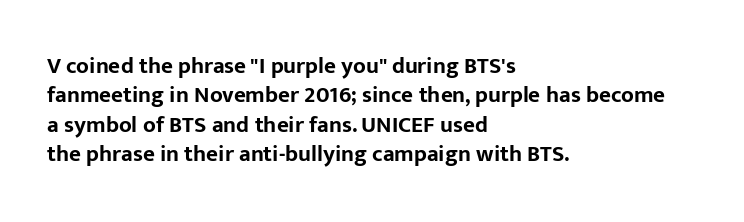
{"italic": "no", "bold": "yes", "underline": "no", "align": "left", "line_spacing": "normal", "line_spacing_ratio": 1.28, "letter_spacing": "normal", "letter_spacing_em": 0.0, "glyph_px": 23}
